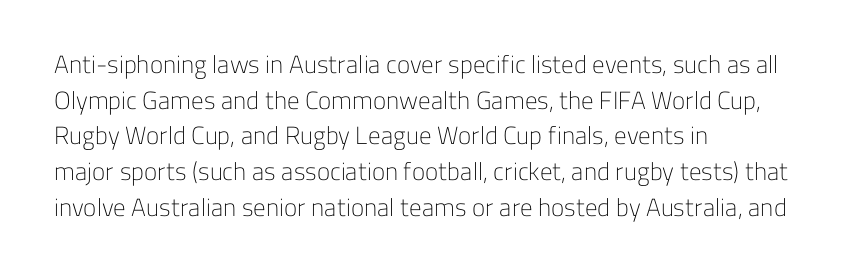
{"italic": "no", "bold": "no", "underline": "no", "align": "left", "line_spacing": "normal", "line_spacing_ratio": 1.43, "letter_spacing": "normal", "letter_spacing_em": 0.0, "glyph_px": 25}
